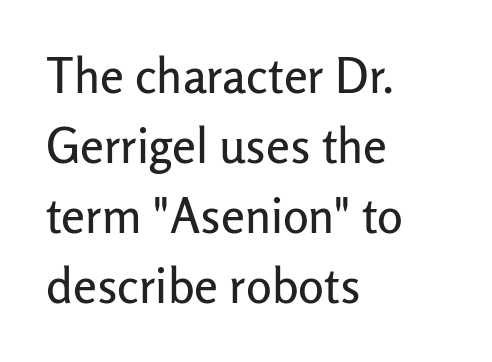
The image shows 48 px sans-serif type, upright; set left-aligned, normal line spacing (1.46x), normal letter spacing, not underlined; low stroke contrast and a medium x-height.
